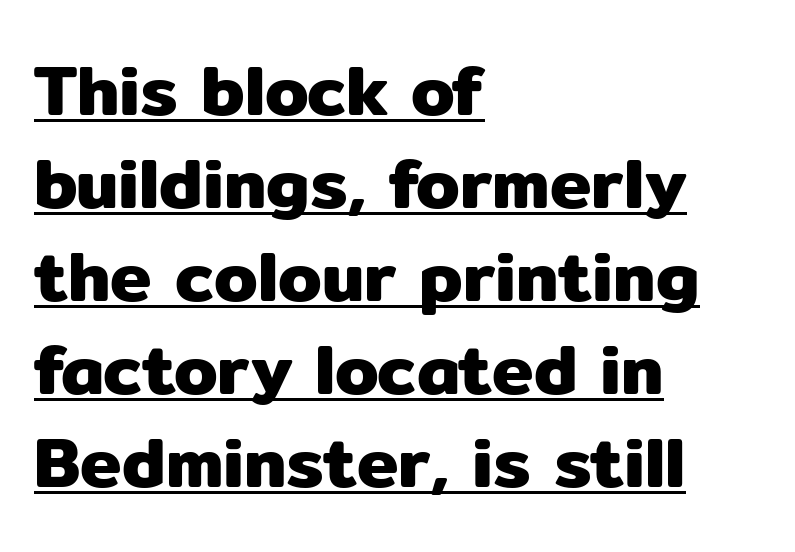
Q: Is the text italic (slanted)? A: No, it is upright.
Q: Is the typeface a serif or a sans-serif typeface? A: Sans-serif.
Q: Is the text underlined? A: Yes.
Q: How is the paragraph aligned? A: Left-aligned.
Q: Is the spacing between letters normal or unusually wide? A: Normal.
Q: Is the spacing between lines tight, normal or loose? A: Normal.
Q: Width (condensed, normal, or wide)? A: Normal.
Q: Stroke contrast? A: Low.
Q: x-height? A: Medium.
Q: Monospaced? A: No.
